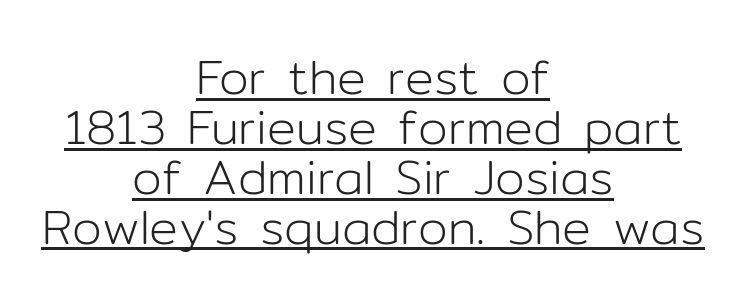
Q: Is the text bold? A: No.
Q: Is the text italic (slanted)? A: No, it is upright.
Q: Is the typeface a serif or a sans-serif typeface? A: Sans-serif.
Q: Is the text underlined? A: Yes.
Q: How is the paragraph aligned? A: Centered.
Q: Is the spacing between letters normal or unusually wide? A: Normal.
Q: Is the spacing between lines tight, normal or loose? A: Tight.
Q: Width (condensed, normal, or wide)? A: Normal.
Q: Stroke contrast? A: Low.
Q: x-height? A: Medium.
Q: Monospaced? A: No.
